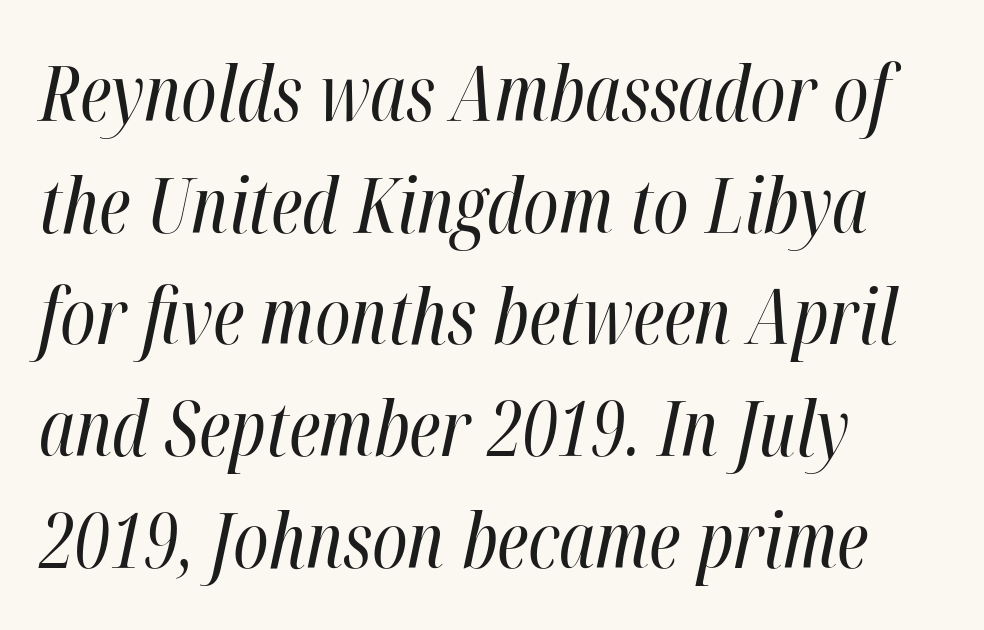
{"italic": "yes", "lean": "right", "slant_degrees": 12, "bold": "no", "weight": "regular", "width": "condensed", "stroke_contrast": "high", "x_height": "medium", "monospaced": "no", "underline": "no", "align": "left", "line_spacing": "normal", "line_spacing_ratio": 1.47, "letter_spacing": "normal", "letter_spacing_em": 0.0, "glyph_px": 76}
